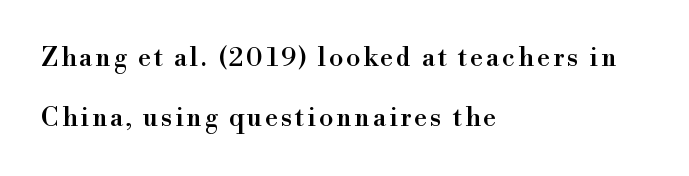
Q: Is the text italic (slanted)? A: No, it is upright.
Q: Is the text underlined? A: No.
Q: How is the paragraph aligned? A: Left-aligned.
Q: Is the spacing between lines tight, normal or loose? A: Loose.
